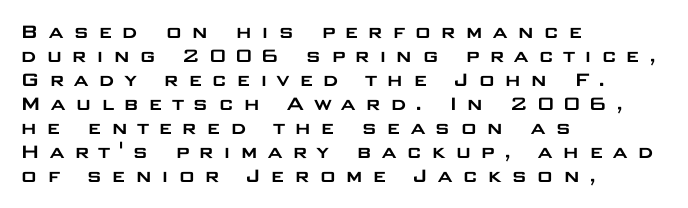
The image shows 23 px text type, upright; set left-aligned, tight line spacing (1.04x), unusually wide letter spacing (+0.38 em), not underlined.
